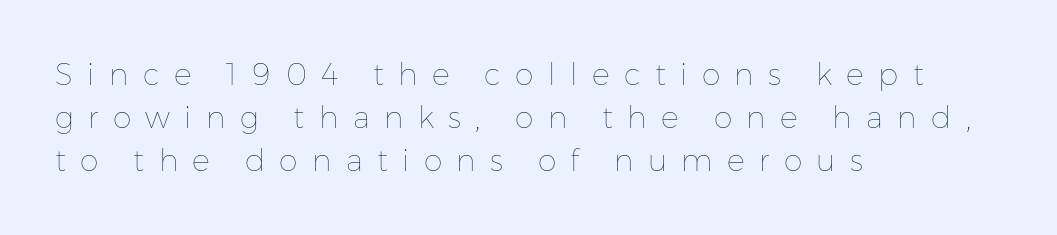
The image shows 30 px thin type, upright; set left-aligned, normal line spacing (1.44x), unusually wide letter spacing (+0.48 em), not underlined; low stroke contrast and a medium x-height.
